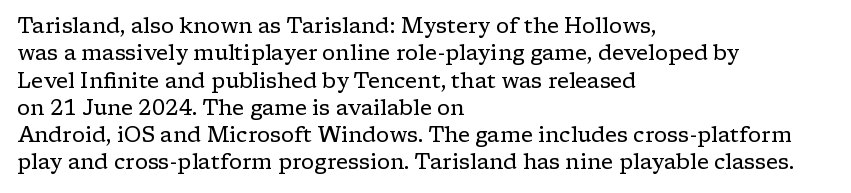
{"italic": "no", "bold": "no", "underline": "no", "align": "left", "line_spacing": "normal", "line_spacing_ratio": 1.3, "letter_spacing": "normal", "letter_spacing_em": 0.0, "glyph_px": 21}
